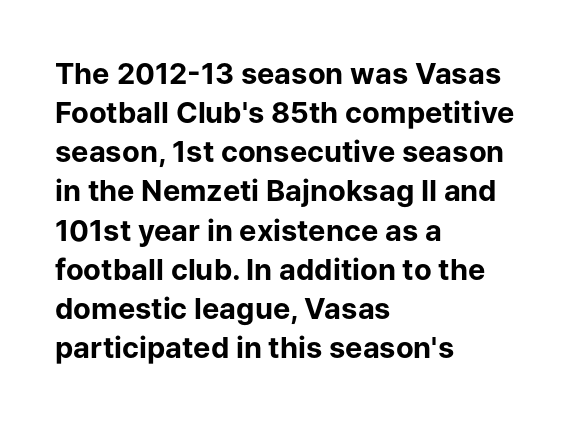
The image shows 29 px bold sans-serif type, upright; set left-aligned, normal line spacing (1.35x), normal letter spacing, not underlined; low stroke contrast and a medium x-height.
